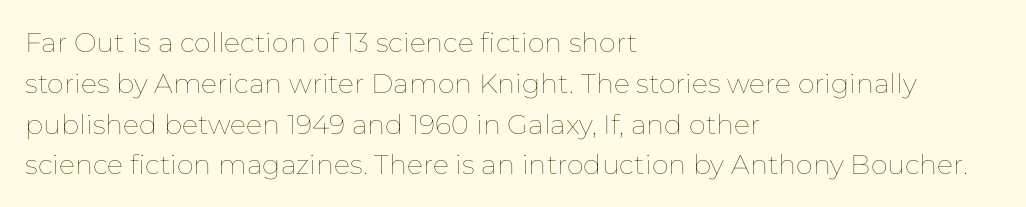
The image shows 27 px text type, upright; set left-aligned, normal line spacing (1.51x), normal letter spacing, not underlined.
